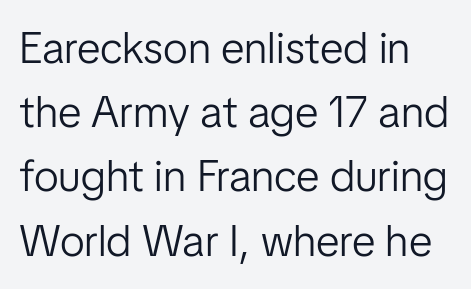
Q: Is the text bold? A: No.
Q: Is the text italic (slanted)? A: No, it is upright.
Q: Is the typeface a serif or a sans-serif typeface? A: Sans-serif.
Q: Is the text underlined? A: No.
Q: Is the spacing between letters normal or unusually wide? A: Normal.
Q: Is the spacing between lines tight, normal or loose? A: Normal.
Q: Width (condensed, normal, or wide)? A: Normal.
Q: Stroke contrast? A: Low.
Q: x-height? A: Medium.
Q: Monospaced? A: No.
